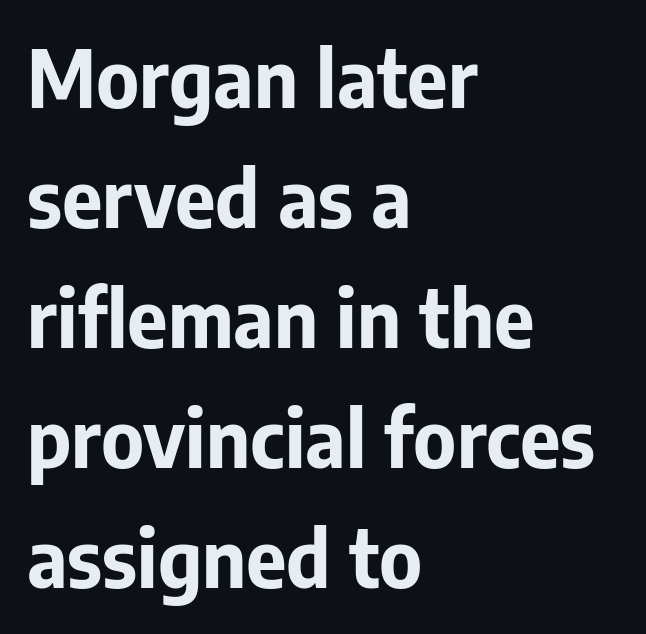
Tracking here is standard; glyphs follow each other at the usual distance. Proportional: the letters do not fall into vertical columns. Stroke terminals: plain, sans-serif. Lines of text with bare space underneath. The letters stand straight up with perfectly vertical stems. Horizontal alignment here is leftward, the default for most running prose.
